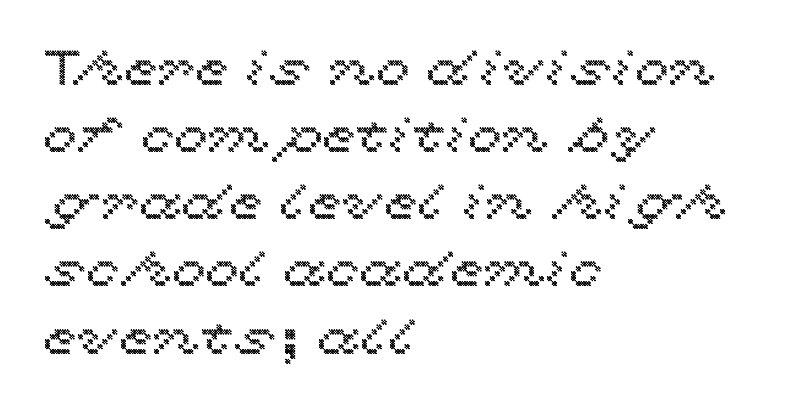
{"width": "wide", "x_height": "medium", "monospaced": "no", "underline": "no", "align": "left", "line_spacing": "normal", "line_spacing_ratio": 1.37, "letter_spacing": "normal", "letter_spacing_em": 0.0, "glyph_px": 49}
